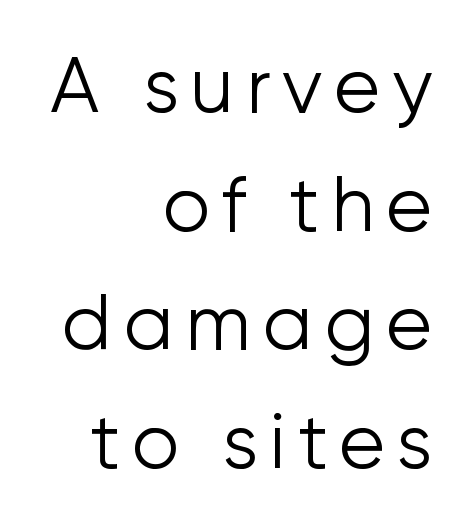
The image shows 76 px light sans-serif type, upright; set right-aligned, normal line spacing (1.56x), not underlined; low stroke contrast and a medium x-height.
